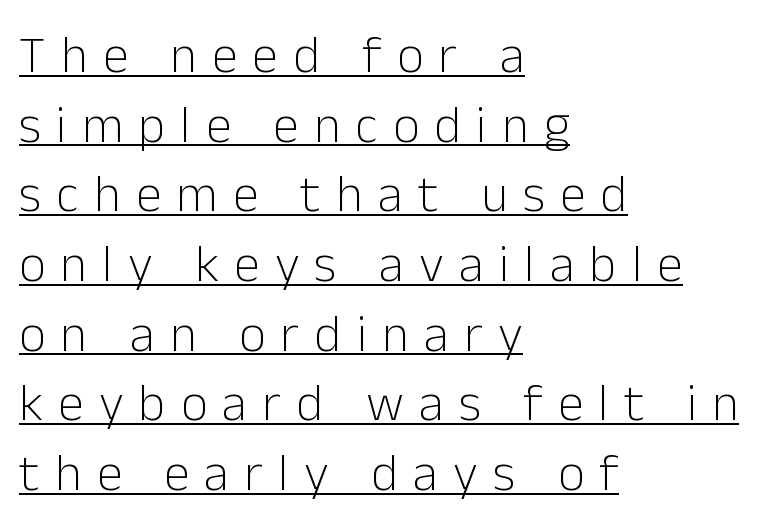
{"serif": "no", "italic": "no", "bold": "no", "weight": "light", "width": "normal", "stroke_contrast": "low", "x_height": "medium", "monospaced": "no", "underline": "yes", "align": "left", "line_spacing": "normal", "line_spacing_ratio": 1.34, "letter_spacing": "wide", "letter_spacing_em": 0.29, "glyph_px": 52}
